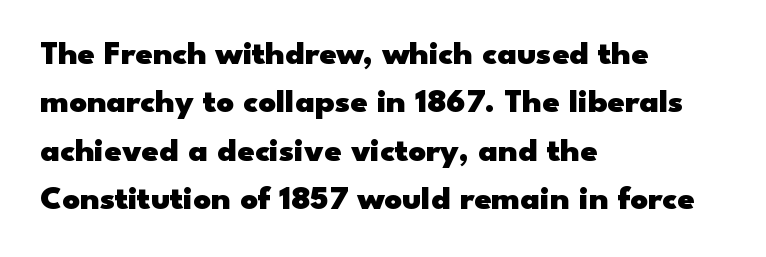
The image shows 34 px heavy, wide sans-serif type, upright; set left-aligned, normal line spacing (1.42x), normal letter spacing, not underlined; low stroke contrast and a small x-height.
